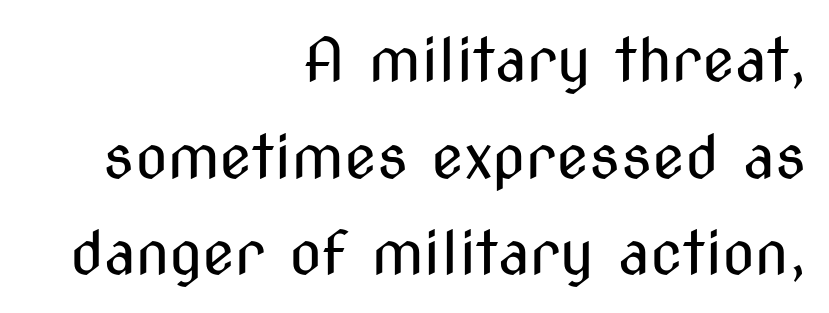
{"serif": "no", "italic": "no", "bold": "no", "weight": "regular", "width": "condensed", "stroke_contrast": "medium", "x_height": "medium", "monospaced": "no", "underline": "no", "align": "right", "line_spacing": "normal", "line_spacing_ratio": 1.61, "letter_spacing": "normal", "letter_spacing_em": 0.0, "glyph_px": 60}
